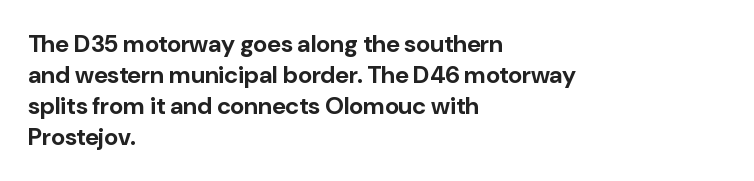
{"italic": "no", "bold": "yes", "underline": "no", "align": "left", "line_spacing": "normal", "line_spacing_ratio": 1.29, "letter_spacing": "normal", "letter_spacing_em": 0.0, "glyph_px": 24}
